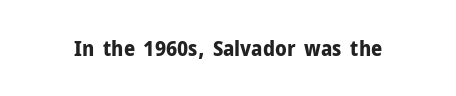
The image shows 22 px bold type, upright; set normal letter spacing, not underlined.
